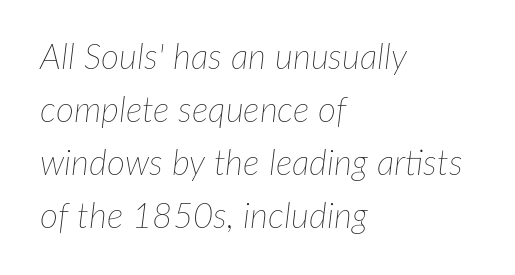
The image shows 35 px thin type, italic (leaning right); set left-aligned, normal line spacing (1.51x), normal letter spacing, not underlined; low stroke contrast and a medium x-height.
